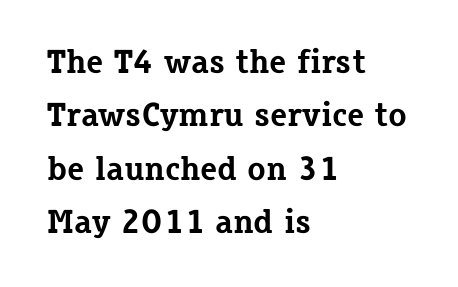
{"serif": "yes", "italic": "no", "bold": "yes", "weight": "bold", "width": "normal", "stroke_contrast": "low", "x_height": "medium", "monospaced": "no", "underline": "no", "align": "left", "line_spacing": "normal", "line_spacing_ratio": 1.57, "letter_spacing": "normal", "letter_spacing_em": 0.0, "glyph_px": 34}
